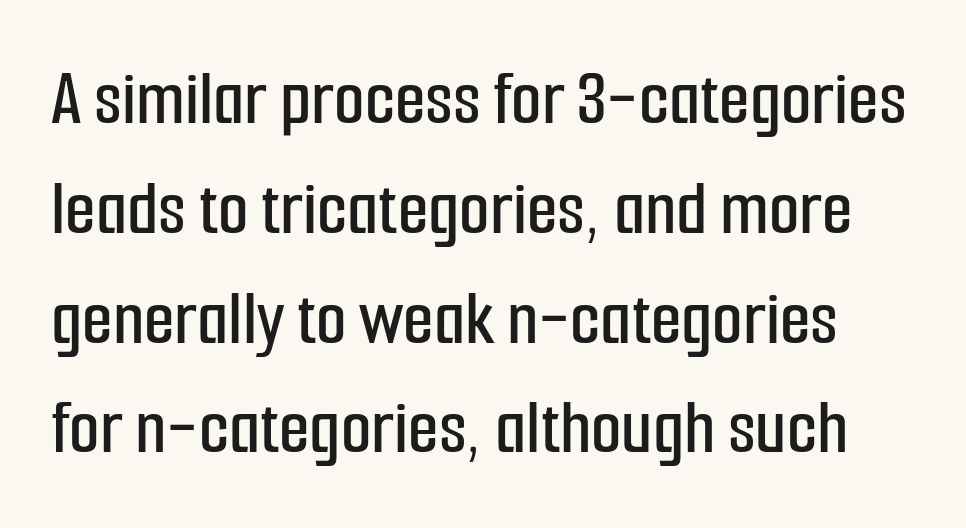
{"serif": "no", "italic": "no", "width": "condensed", "stroke_contrast": "low", "x_height": "medium", "monospaced": "no", "underline": "no", "line_spacing": "normal", "line_spacing_ratio": 1.39, "letter_spacing": "normal", "letter_spacing_em": 0.0, "glyph_px": 79}
